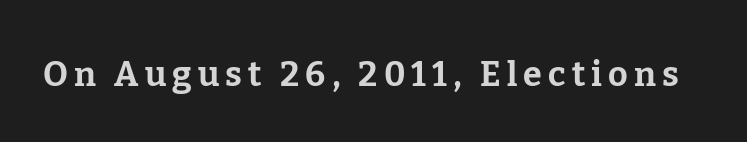
Q: Is the text bold? A: Yes.
Q: Is the text italic (slanted)? A: No, it is upright.
Q: Is the typeface a serif or a sans-serif typeface? A: Serif.
Q: Is the text underlined? A: No.
Q: Width (condensed, normal, or wide)? A: Normal.
Q: Stroke contrast? A: Low.
Q: x-height? A: Medium.
Q: Monospaced? A: No.
